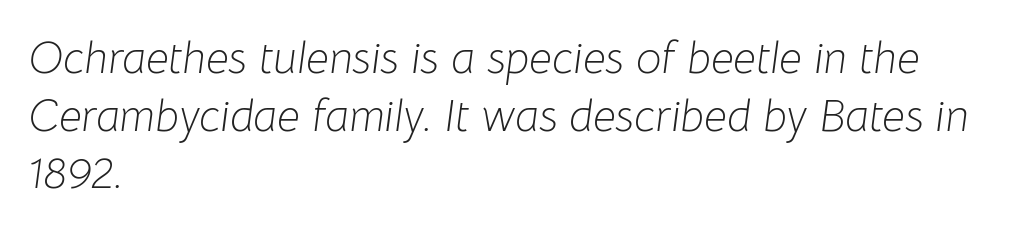
Vertical stems look standard width or narrower in stroke. Tall strokes in this sample are angled rather than plumb. The rendering keeps characters at their native spacing. The leading is moderate, giving the passage an even texture.
